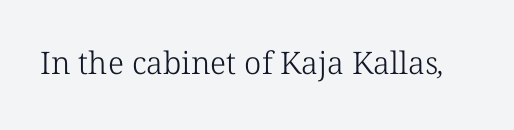
The image shows 31 px light serif type; set normal letter spacing, not underlined; low stroke contrast and a medium x-height.
